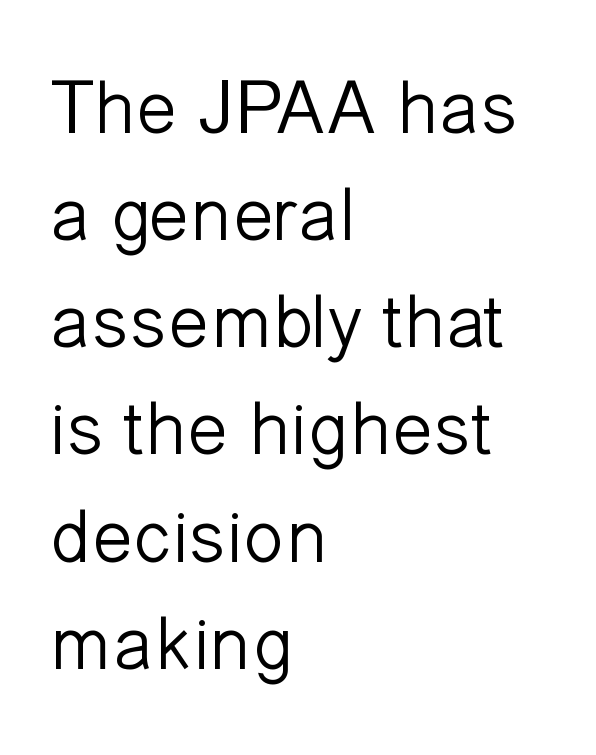
{"serif": "no", "italic": "no", "bold": "no", "weight": "light", "width": "normal", "stroke_contrast": "low", "x_height": "medium", "monospaced": "no", "underline": "no", "align": "left", "line_spacing": "normal", "line_spacing_ratio": 1.41, "letter_spacing": "normal", "letter_spacing_em": 0.0, "glyph_px": 76}
